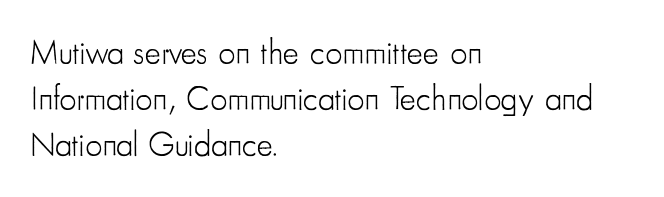
The font sits on the lighter half of the weight spectrum, regular included. In terms of letterform style, serifs are entirely absent. Any mark beneath the type? The region is blank. The axis of the letterforms is exactly vertical. The letterforms sit shoulder to shoulder at normal distance.
